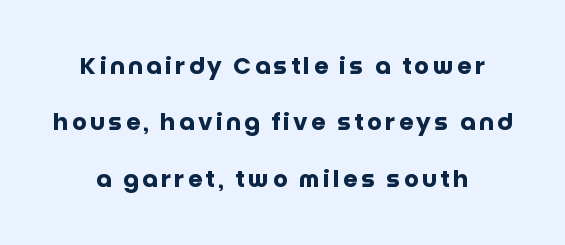
Honestly, the rows look like they've been pulled way apart. A clean baseline with only descenders dipping below it. Notice how the stems are strictly vertical — no italics here. These words are printed bold, with thick strokes throughout.
